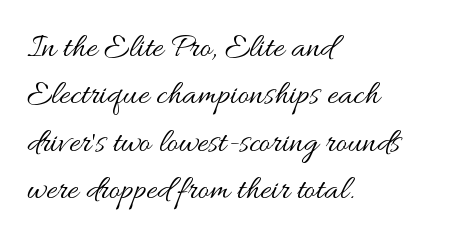
Words appear dense and cohesive because spacing is normal. Baseline-to-baseline distance is the conventional proportion of letter height. The passage shown is typed in a proportional face where columns would drift. Weight class: somewhere from thin through regular. Layout note: lines flush left.
